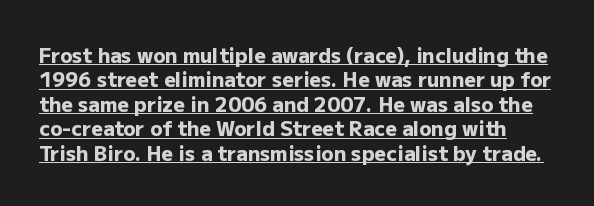
{"italic": "no", "bold": "yes", "underline": "yes", "line_spacing_ratio": 1.22, "letter_spacing": "normal", "letter_spacing_em": 0.0, "glyph_px": 20}
